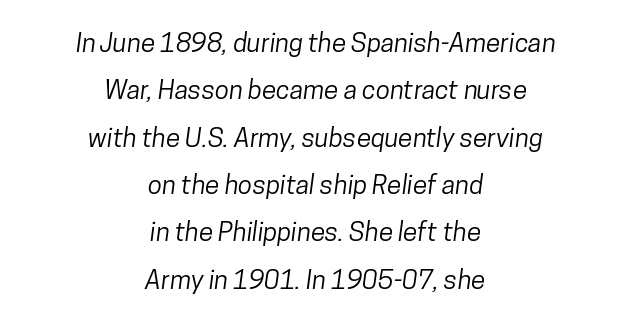
Q: Is the text underlined? A: No.
Q: How is the paragraph aligned? A: Centered.
Q: Is the spacing between letters normal or unusually wide? A: Normal.
